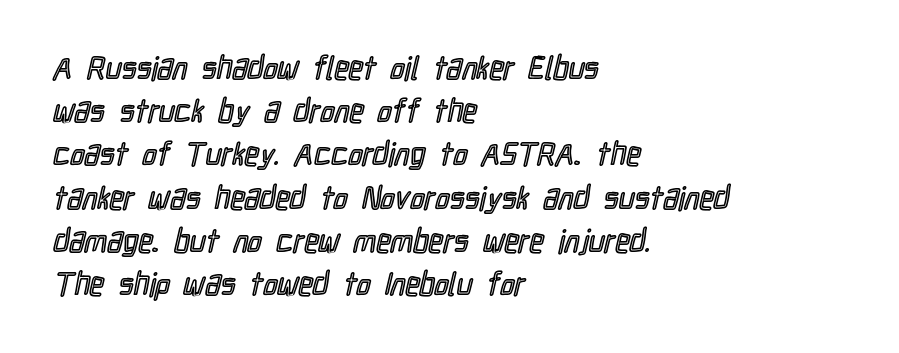
The lines sit at an ordinary, default distance from one another. The text block is weighted toward the left margin, trailing off unevenly rightward. The specimen omits any rule beneath the text block's lines. These lines are rendered in a variable-pitch font. This sample uses plain, unmodified letter spacing.
